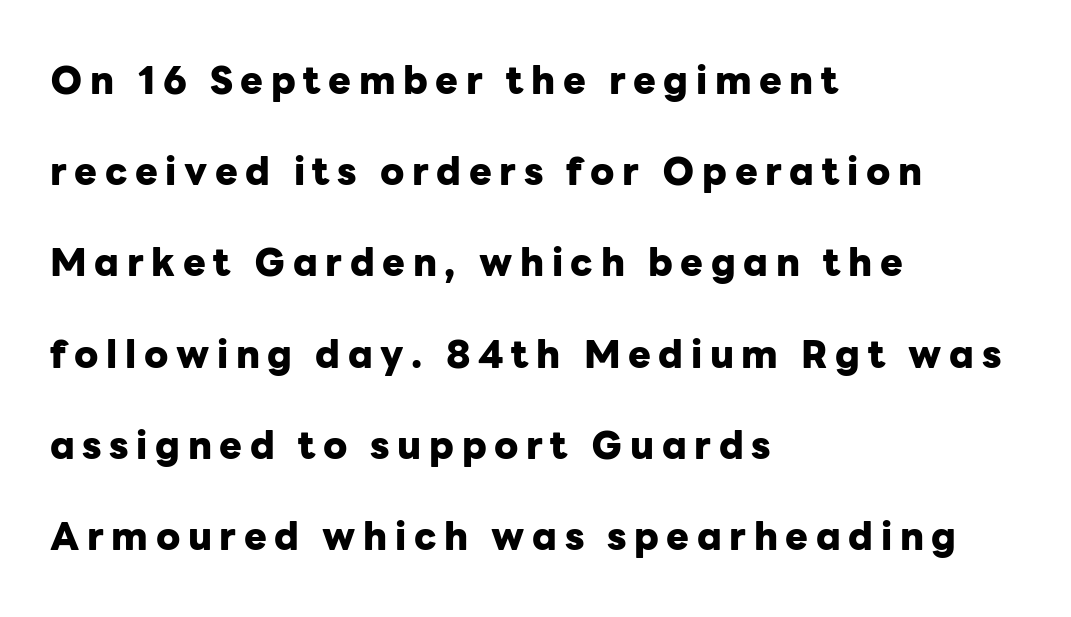
The image shows 38 px heavy sans-serif type, upright; set left-aligned, loose line spacing (2.4x), unusually wide letter spacing (+0.2 em), not underlined; low stroke contrast and a medium x-height.
